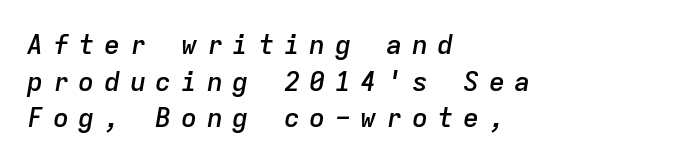
The lines in this sample share a left origin and differ only in where they stop. Each new line begins a customary step beneath the previous one. The line texture is sparse and dotted thanks to wide tracking. No word sits above an underline. Bold? Not quite — semibold, heavier than regular but stopping short.
